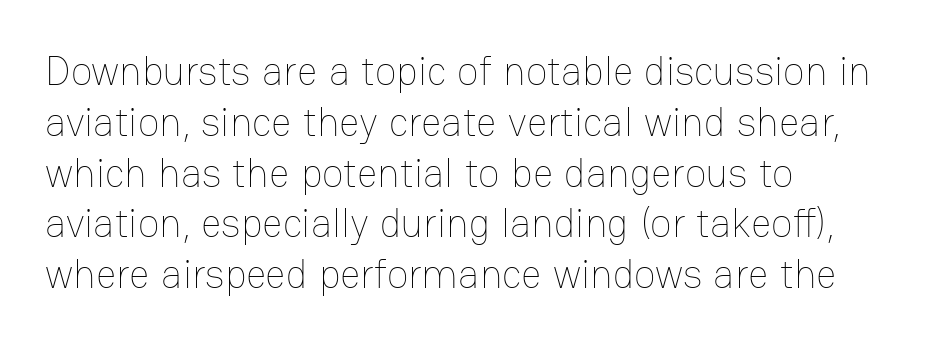
{"italic": "no", "bold": "no", "weight": "thin", "width": "normal", "stroke_contrast": "low", "x_height": "medium", "monospaced": "no", "underline": "no", "align": "left", "line_spacing": "normal", "line_spacing_ratio": 1.27, "letter_spacing": "normal", "letter_spacing_em": 0.0, "glyph_px": 40}
